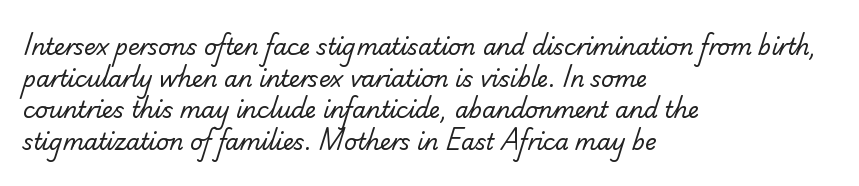
Q: Is the text bold? A: No.
Q: Is the text underlined? A: No.
Q: How is the paragraph aligned? A: Left-aligned.
Q: Is the spacing between letters normal or unusually wide? A: Normal.
Q: Is the spacing between lines tight, normal or loose? A: Normal.
